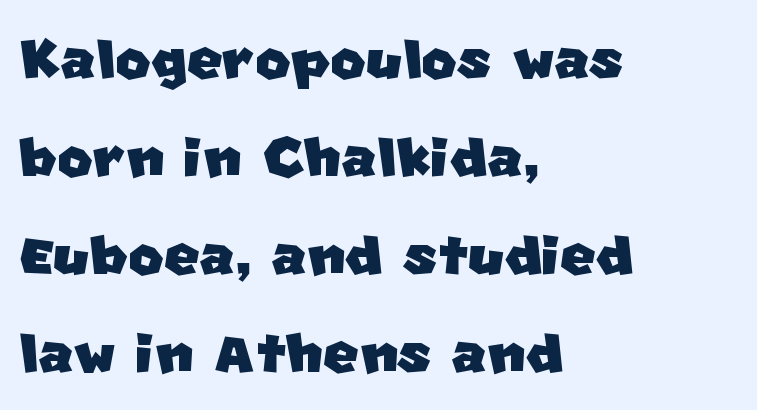
{"serif": "no", "width": "normal", "stroke_contrast": "low", "x_height": "large", "monospaced": "no", "underline": "no", "align": "left", "line_spacing": "normal", "line_spacing_ratio": 1.29, "letter_spacing": "normal", "letter_spacing_em": 0.0, "glyph_px": 76}
